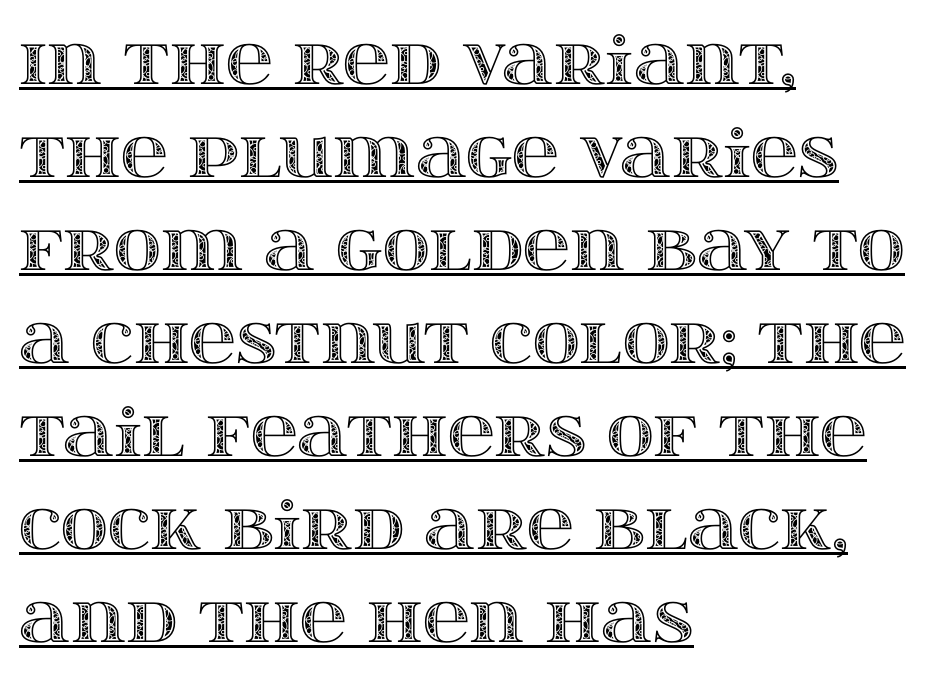
The image shows 65 px wide type, upright; set left-aligned, normal line spacing (1.43x), normal letter spacing, underlined; a large x-height.
